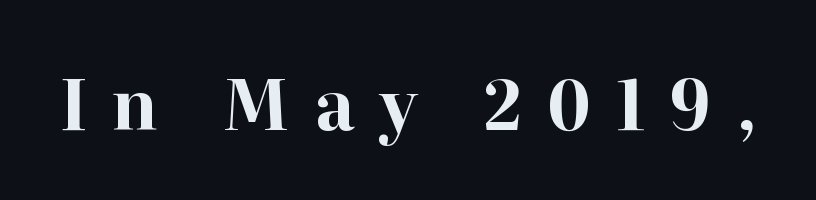
Weight: bold. Caption: expanded tracking, letters set apart. The letters carry serifs — small finishing strokes at the ends of their stems. Anything drawn beneath the words? Only blank space. Character widths vary here, with narrow letters taking less room than wide ones. If you drew a line through each stem, it would be perfectly vertical.
